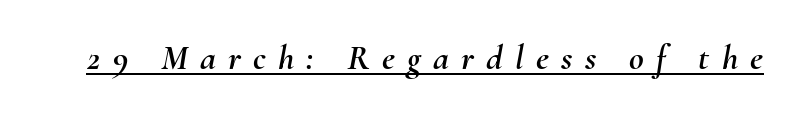
{"italic": "yes", "lean": "right", "slant_degrees": 10, "width": "normal", "stroke_contrast": "medium", "x_height": "small", "monospaced": "no", "underline": "yes", "letter_spacing": "wide", "letter_spacing_em": 0.34, "glyph_px": 36}
